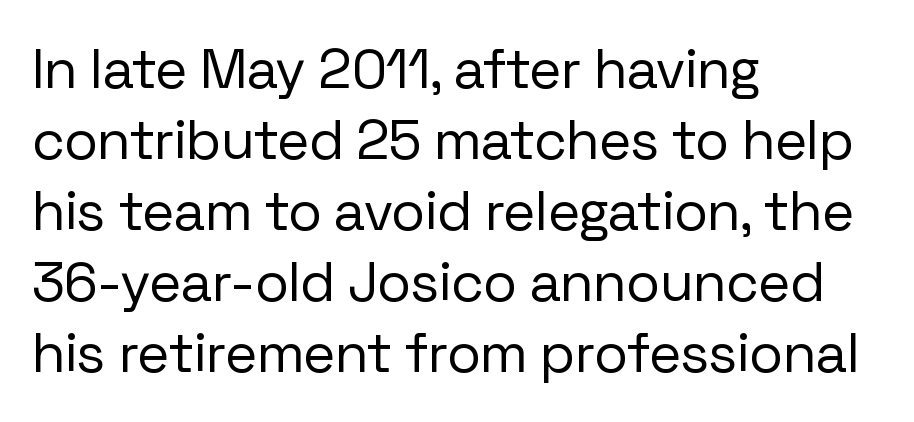
Q: Is the text bold? A: No.
Q: Is the text italic (slanted)? A: No, it is upright.
Q: Is the typeface a serif or a sans-serif typeface? A: Sans-serif.
Q: Is the text underlined? A: No.
Q: How is the paragraph aligned? A: Left-aligned.
Q: Is the spacing between letters normal or unusually wide? A: Normal.
Q: Is the spacing between lines tight, normal or loose? A: Normal.
Q: Width (condensed, normal, or wide)? A: Normal.
Q: Stroke contrast? A: Low.
Q: x-height? A: Medium.
Q: Monospaced? A: No.
